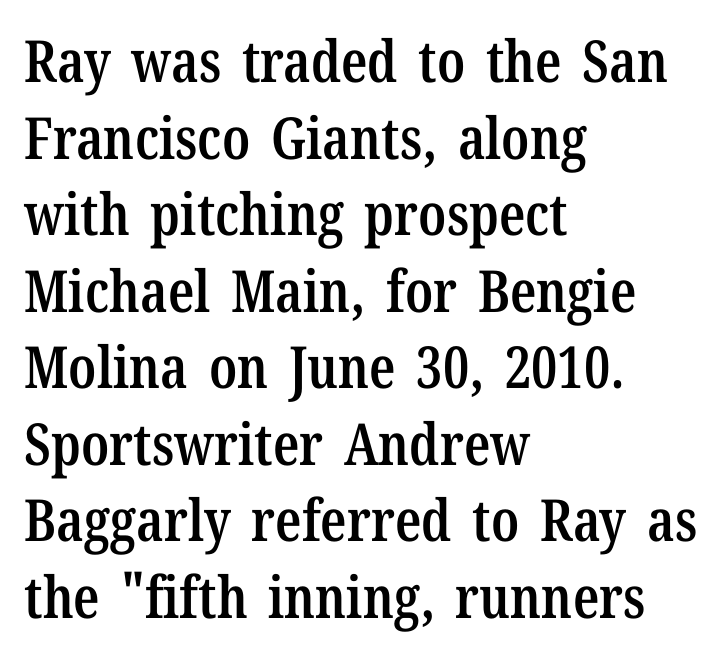
The image shows 58 px semibold, condensed serif type, upright; set left-aligned, normal line spacing (1.32x), normal letter spacing, not underlined; low stroke contrast and a medium x-height.
